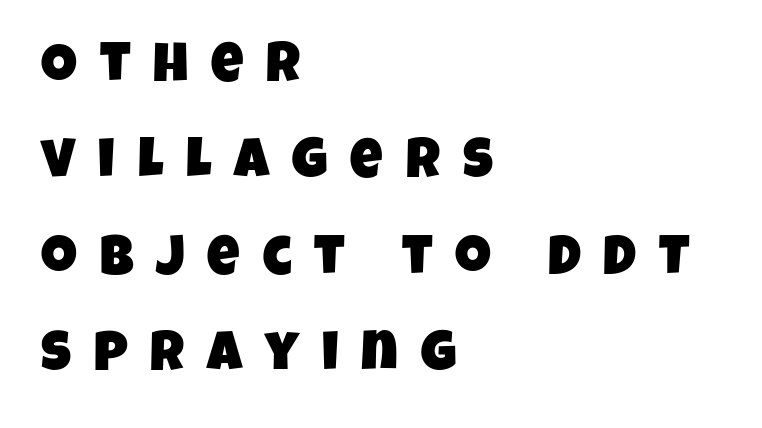
The image shows 56 px condensed sans-serif type; set left-aligned, line spacing 1.72x, unusually wide letter spacing (+0.41 em), not underlined; low stroke contrast and a large x-height.
